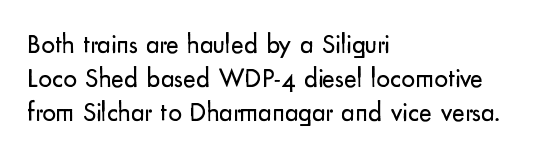
Vertically, the passage feels balanced, rows spaced as you'd expect. The strip under each line holds only bare page. Weight: in the light-to-regular range. Glyph-to-glyph distance matches everyday printed text.
